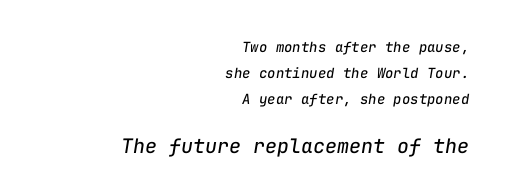
Q: Is the text bold? A: No.
Q: Is the text italic (slanted)? A: Yes, it leans right by about 9 degrees.
Q: Is the text underlined? A: No.
Q: How is the paragraph aligned? A: Right-aligned.
Q: Is the spacing between letters normal or unusually wide? A: Normal.
Q: Which block of text is set in a larger size, the first (top) or the second (bottom)? A: The second (bottom) one.
